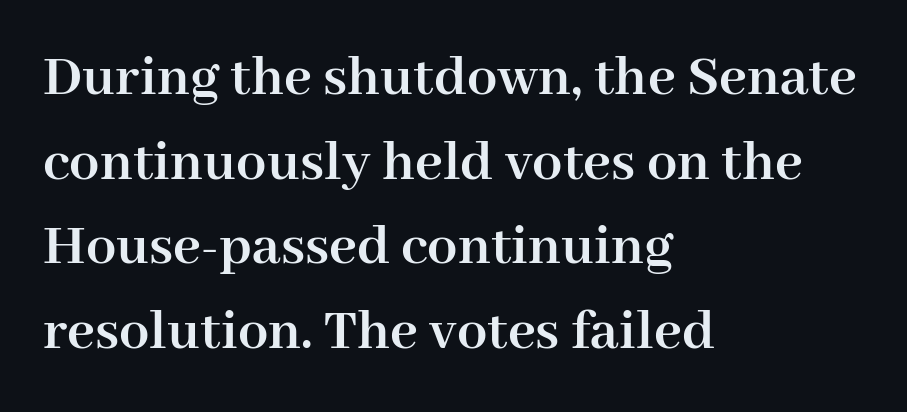
{"serif": "yes", "italic": "no", "bold": "yes", "weight": "semibold", "width": "normal", "stroke_contrast": "high", "x_height": "medium", "monospaced": "no", "underline": "no", "align": "left", "line_spacing": "normal", "line_spacing_ratio": 1.41, "letter_spacing": "normal", "letter_spacing_em": 0.0, "glyph_px": 60}
